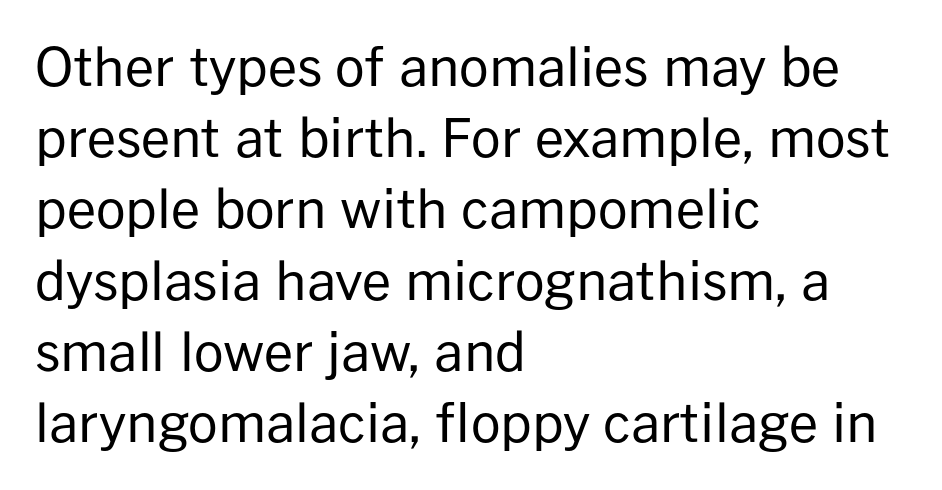
The weight tops out at a normal text grade. Nope, no serifs anywhere on these letters. Posture: straight, roman, zero tilt. There is no visible air inserted between adjacent glyphs. Varying glyph widths throughout — classic text-font behaviour. The rendering uses a moderate line-height, typical for paragraphs.
